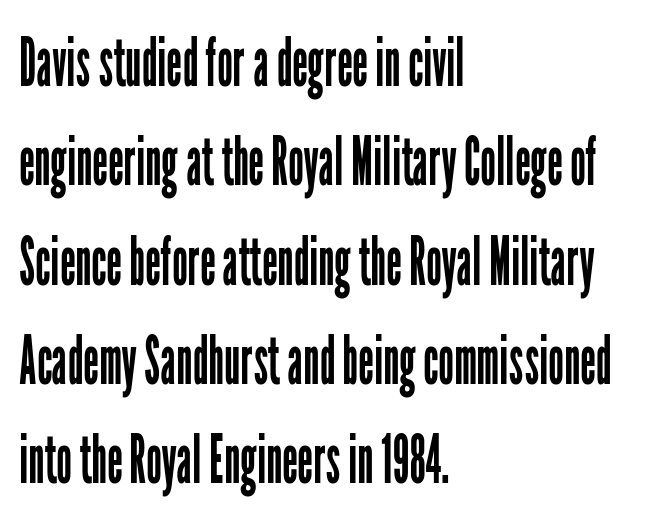
The image shows 69 px regular-weight, condensed sans-serif type, upright; set left-aligned, normal line spacing (1.44x), normal letter spacing, not underlined; low stroke contrast and a medium x-height.
